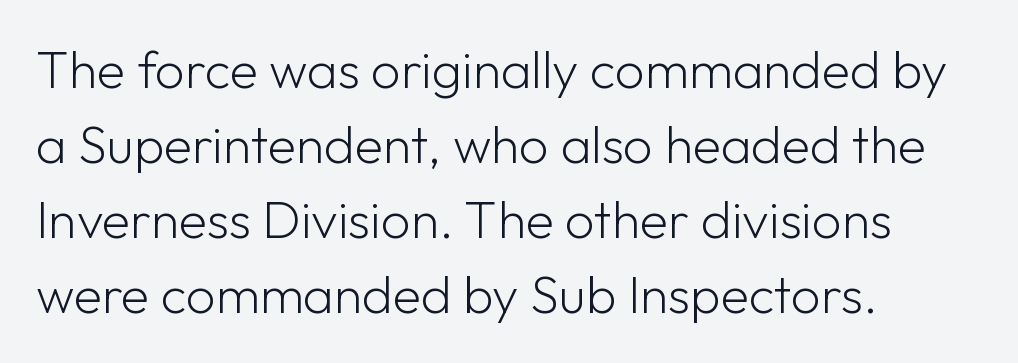
Q: Is the text bold? A: No.
Q: Is the text italic (slanted)? A: No, it is upright.
Q: Is the typeface a serif or a sans-serif typeface? A: Sans-serif.
Q: Is the text underlined? A: No.
Q: How is the paragraph aligned? A: Left-aligned.
Q: Is the spacing between letters normal or unusually wide? A: Normal.
Q: Is the spacing between lines tight, normal or loose? A: Normal.
Q: Width (condensed, normal, or wide)? A: Normal.
Q: Stroke contrast? A: Low.
Q: x-height? A: Medium.
Q: Monospaced? A: No.
